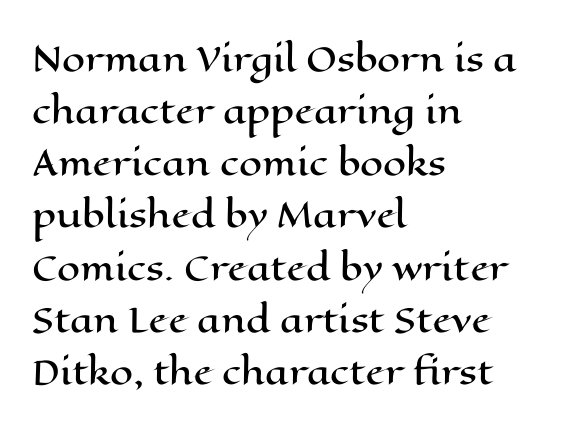
{"italic": "no", "width": "wide", "stroke_contrast": "high", "x_height": "medium", "monospaced": "no", "underline": "no", "align": "left", "line_spacing": "normal", "line_spacing_ratio": 1.58, "letter_spacing": "normal", "letter_spacing_em": 0.0, "glyph_px": 33}
